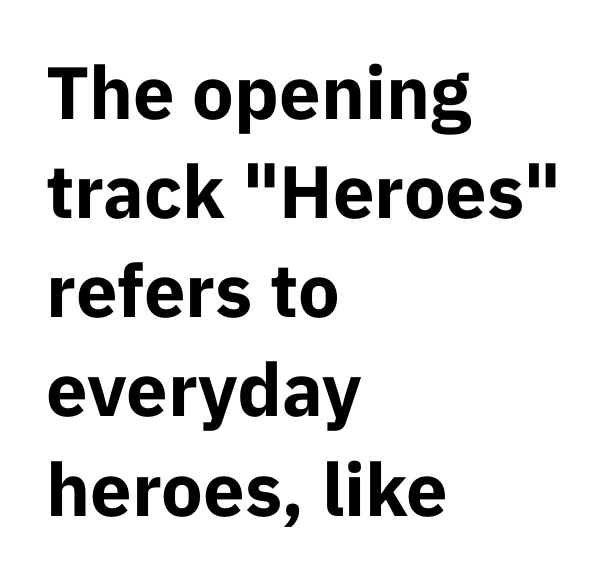
The image shows 74 px bold sans-serif type, upright; set left-aligned, normal line spacing (1.34x), normal letter spacing, not underlined; low stroke contrast and a medium x-height.
